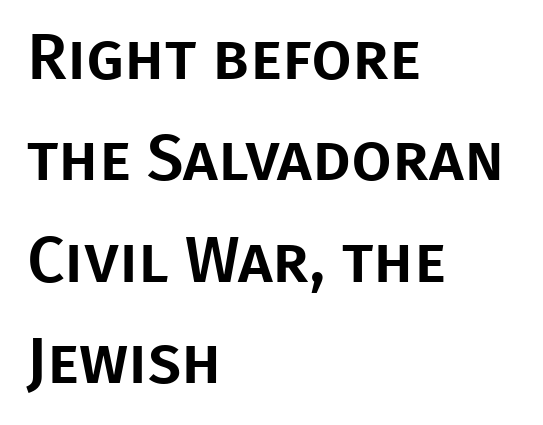
The image shows 65 px sans-serif type, upright; set left-aligned, normal line spacing (1.56x), normal letter spacing, not underlined; low stroke contrast and a large x-height.
